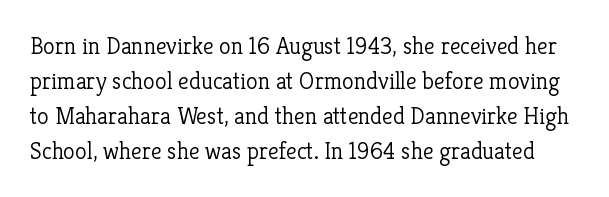
The image shows 24 px text type, upright; set normal line spacing (1.46x), normal letter spacing, not underlined.
